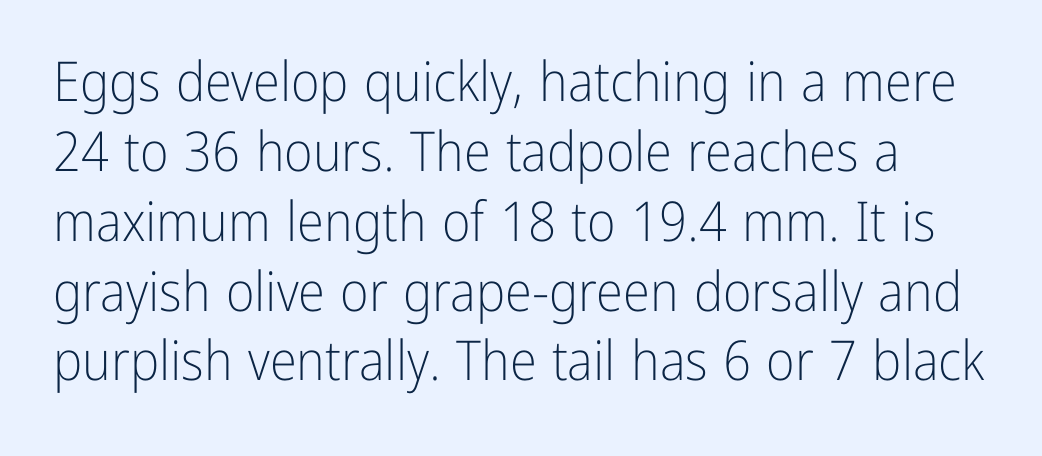
The image shows 55 px light, condensed sans-serif type, upright; set normal line spacing (1.27x), normal letter spacing, not underlined; low stroke contrast and a medium x-height.
